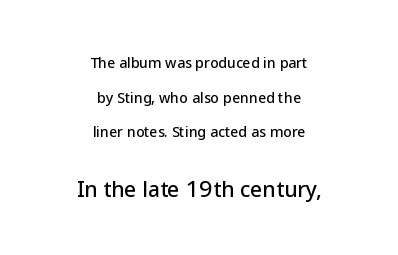
Is the letter spacing exaggerated? No — it looks like the ordinary default. Underline: absent. Visually, the bottom section dominates because its glyphs are scaled up. Leading: increased.
